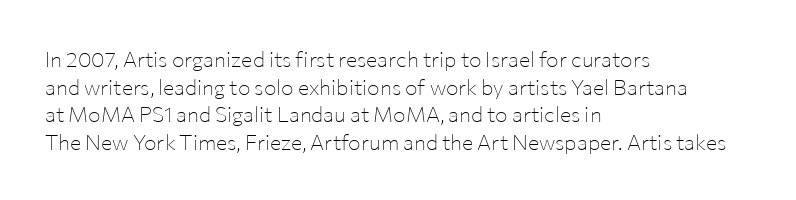
The image shows 21 px text type, upright; set left-aligned, normal line spacing (1.31x), normal letter spacing, not underlined.
